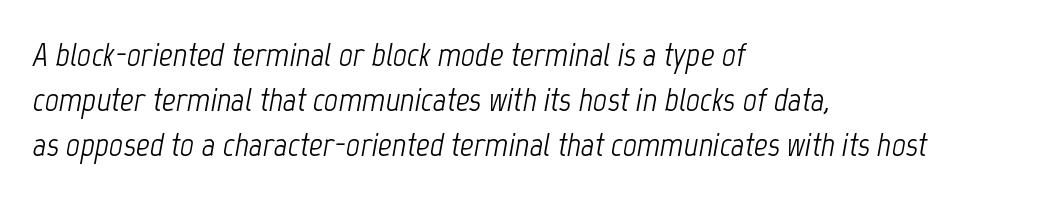
A typesetter would call this zero additional tracking. Is the type heavy? It reads as light-to-regular instead. Does the leading feel generous? No, just average. Underline: absent. When letters slant like this, we call the style italic.
